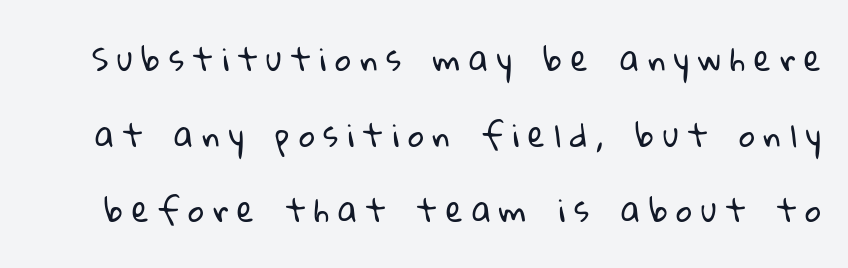
{"serif": "no", "bold": "no", "weight": "regular", "width": "normal", "stroke_contrast": "low", "x_height": "medium", "monospaced": "no", "underline": "no", "line_spacing": "loose", "line_spacing_ratio": 2.44, "letter_spacing": "wide", "letter_spacing_em": 0.29, "glyph_px": 31}
